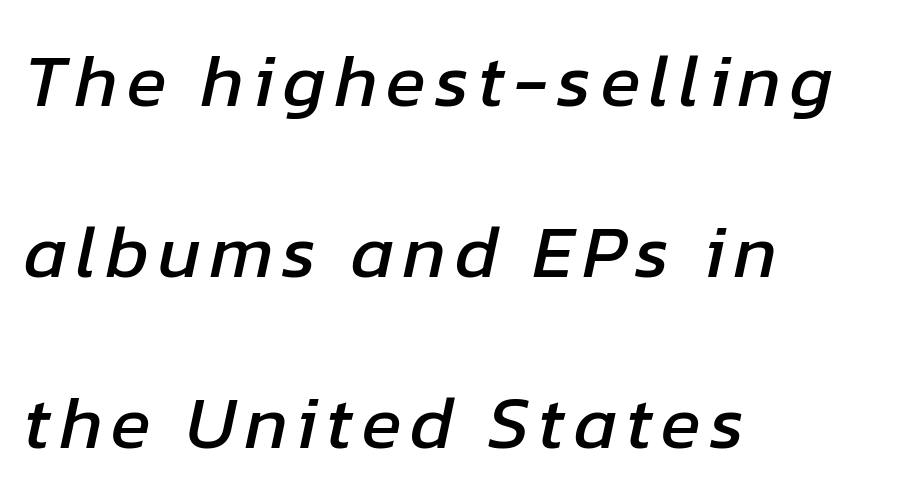
{"italic": "yes", "lean": "right", "slant_degrees": 12, "width": "normal", "stroke_contrast": "low", "x_height": "medium", "monospaced": "no", "underline": "no", "align": "left", "line_spacing": "loose", "line_spacing_ratio": 2.31, "glyph_px": 74}
